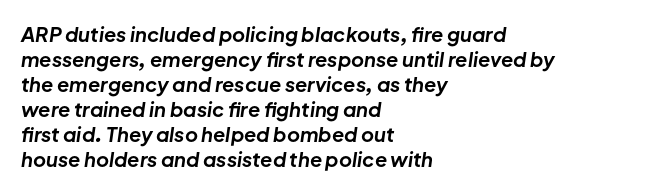
Inter-character spacing is left at the font's built-in metrics. Set as a true bold cut, around the 700 mark. Clear beneath every line of the passage. The designer left line spacing at the default. An italicized treatment has been applied to the whole sample.
